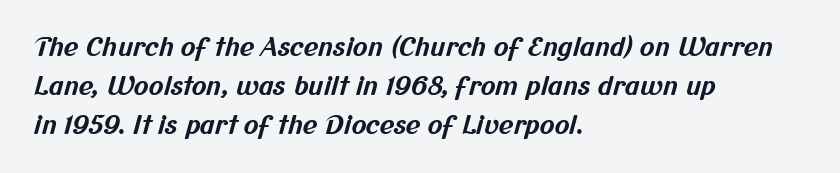
The area under the type is left untouched. Nobody touched the tracking dial on this one. Summary of vertical rhythm: regular, with standard interline spacing. These lines are set flush left with a ragged right edge. Typographic density is high because the face is bold.
